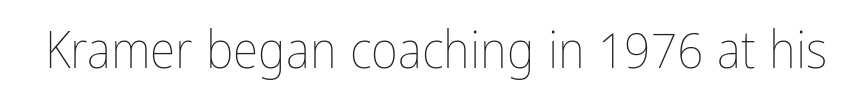
Character widths vary here, with narrow letters taking less room than wide ones. Nothing unusual about the tracking: characters are spaced as the font intends. This reads as an unemphasized weight, regular at the heaviest. Designer's note — italics off, roman on. The strip under each line holds only bare page.
